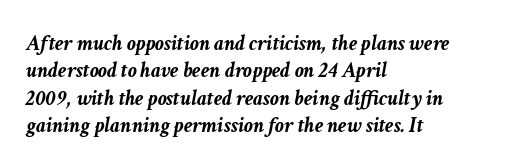
Q: Is the text bold? A: Yes.
Q: Is the text italic (slanted)? A: Yes, it leans right by about 11 degrees.
Q: Is the text underlined? A: No.
Q: How is the paragraph aligned? A: Left-aligned.
Q: Is the spacing between letters normal or unusually wide? A: Normal.
